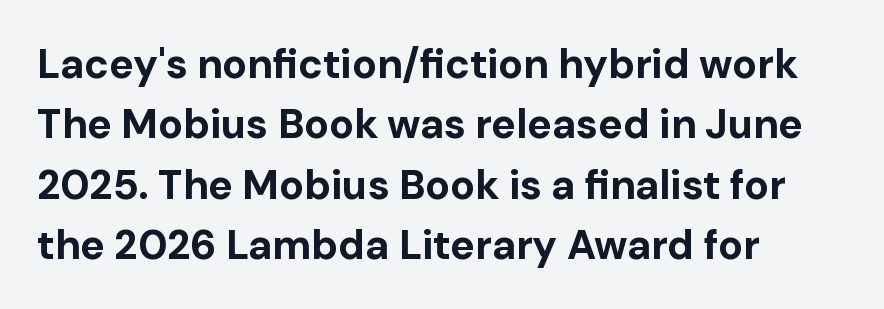
The image shows 41 px bold sans-serif type, upright; set left-aligned, normal line spacing (1.47x), normal letter spacing, not underlined; low stroke contrast and a medium x-height.
